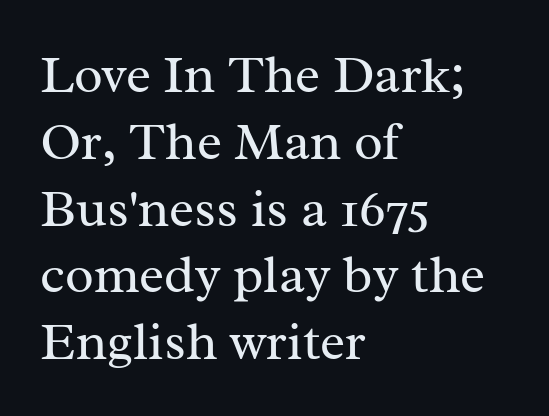
The image shows 53 px regular-weight serif type, upright; set left-aligned, normal line spacing (1.26x), normal letter spacing, not underlined; medium stroke contrast and a medium x-height.
